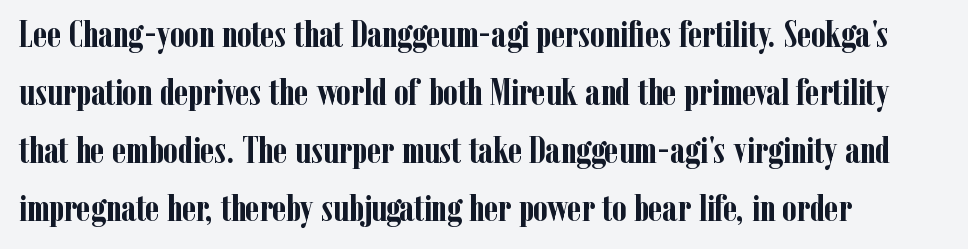
The image shows 37 px semibold, condensed serif type, upright; set left-aligned, normal line spacing (1.57x), normal letter spacing, not underlined; low stroke contrast and a medium x-height.
